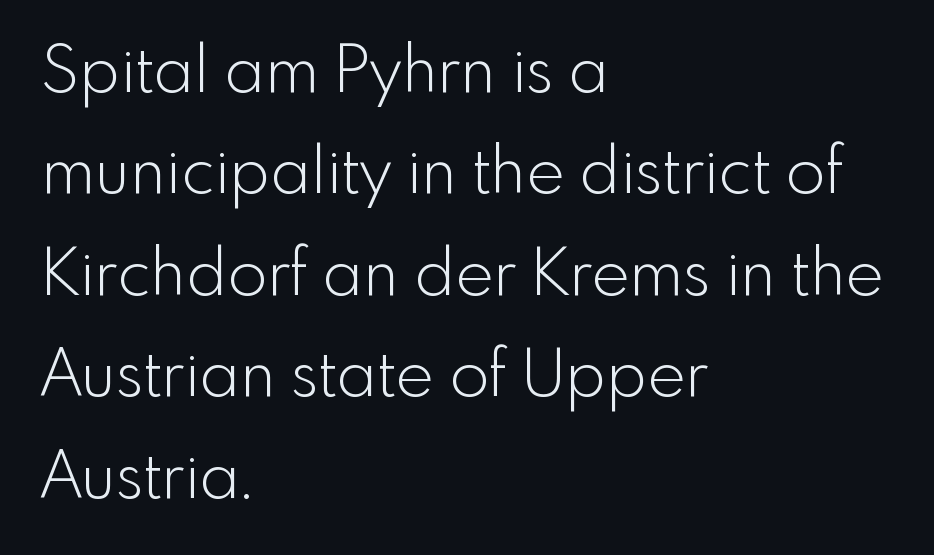
Q: Is the text bold? A: No.
Q: Is the text italic (slanted)? A: No, it is upright.
Q: Is the typeface a serif or a sans-serif typeface? A: Sans-serif.
Q: Is the text underlined? A: No.
Q: How is the paragraph aligned? A: Left-aligned.
Q: Is the spacing between letters normal or unusually wide? A: Normal.
Q: Is the spacing between lines tight, normal or loose? A: Normal.
Q: Width (condensed, normal, or wide)? A: Normal.
Q: x-height? A: Small.
Q: Monospaced? A: No.
